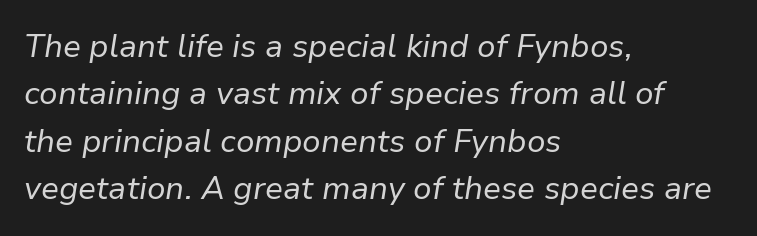
{"italic": "yes", "lean": "right", "slant_degrees": 9, "bold": "no", "weight": "regular", "width": "normal", "stroke_contrast": "low", "x_height": "medium", "monospaced": "no", "underline": "no", "align": "left", "line_spacing": "normal", "line_spacing_ratio": 1.48, "letter_spacing": "normal", "letter_spacing_em": 0.0, "glyph_px": 32}
